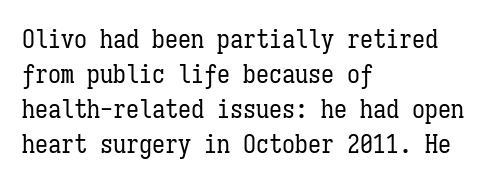
{"italic": "no", "bold": "no", "underline": "no", "align": "left", "line_spacing": "normal", "line_spacing_ratio": 1.34, "letter_spacing": "normal", "letter_spacing_em": 0.0, "glyph_px": 26}
